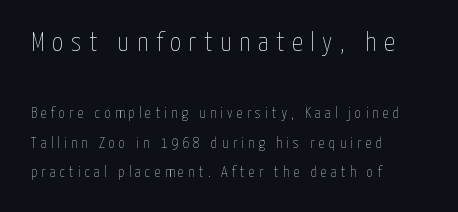
{"italic": "no", "bold": "no", "underline": "no", "align": "left", "line_spacing": "loose", "line_spacing_ratio": 1.98, "letter_spacing": "wide", "letter_spacing_em": 0.28, "larger_block": "first", "size_ratio": 1.8, "glyph_px": 27}
